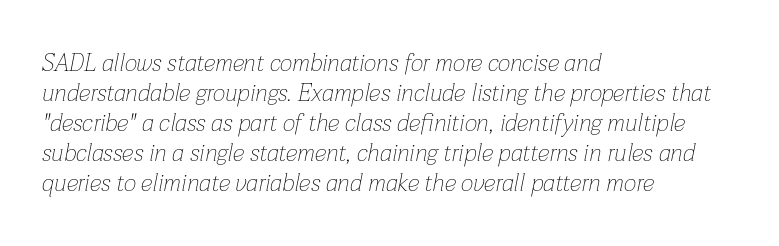
The image shows 24 px text type, italic (leaning right); set left-aligned, normal line spacing (1.25x), normal letter spacing, not underlined.
